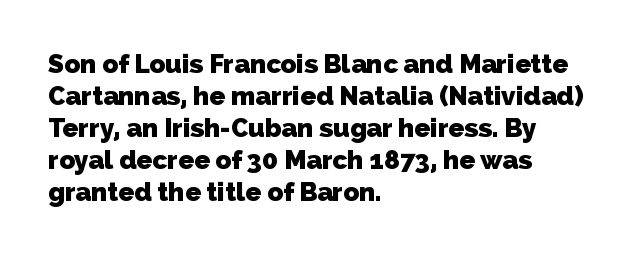
The image shows 26 px bold type; set left-aligned, line spacing 1.23x, normal letter spacing, not underlined.
